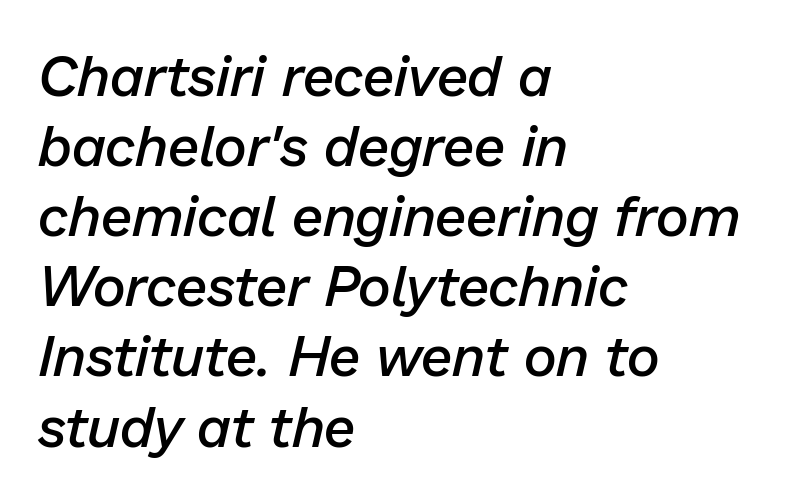
The image shows 57 px semibold type, italic (leaning right); set left-aligned, line spacing 1.23x, normal letter spacing, not underlined; low stroke contrast and a medium x-height.
